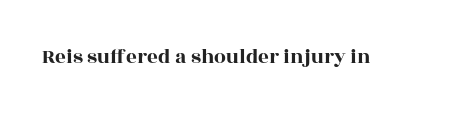
Q: Is the text italic (slanted)? A: No, it is upright.
Q: Is the text underlined? A: No.
Q: Is the spacing between letters normal or unusually wide? A: Normal.
